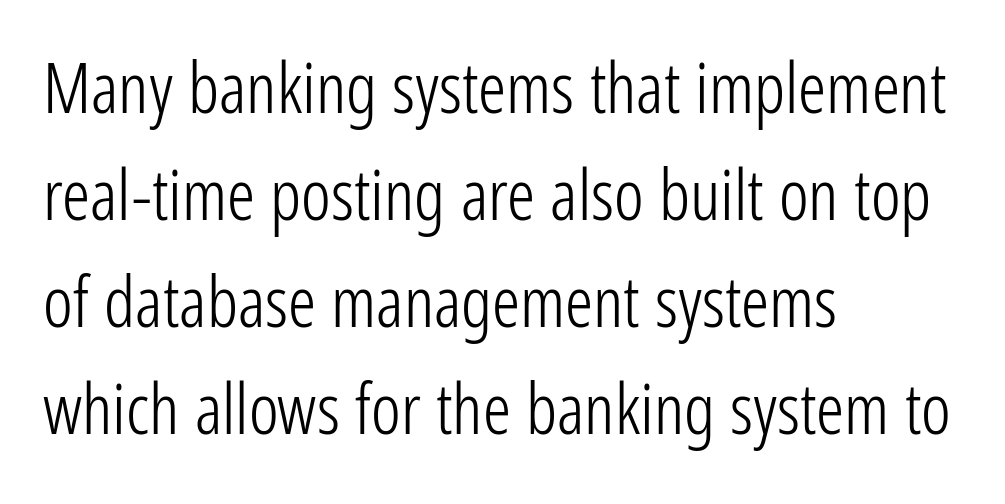
Q: Is the text bold? A: No.
Q: Is the text italic (slanted)? A: No, it is upright.
Q: Is the typeface a serif or a sans-serif typeface? A: Sans-serif.
Q: Is the text underlined? A: No.
Q: How is the paragraph aligned? A: Left-aligned.
Q: Is the spacing between letters normal or unusually wide? A: Normal.
Q: Is the spacing between lines tight, normal or loose? A: Normal.
Q: Width (condensed, normal, or wide)? A: Condensed.
Q: Stroke contrast? A: Low.
Q: x-height? A: Medium.
Q: Monospaced? A: No.
